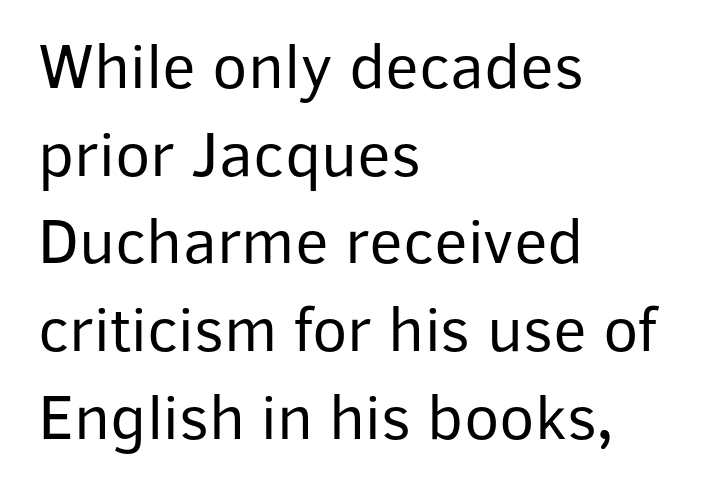
Q: Is the text bold? A: No.
Q: Is the text italic (slanted)? A: No, it is upright.
Q: Is the typeface a serif or a sans-serif typeface? A: Sans-serif.
Q: Is the text underlined? A: No.
Q: How is the paragraph aligned? A: Left-aligned.
Q: Is the spacing between letters normal or unusually wide? A: Normal.
Q: Is the spacing between lines tight, normal or loose? A: Normal.
Q: Width (condensed, normal, or wide)? A: Normal.
Q: Stroke contrast? A: Low.
Q: x-height? A: Medium.
Q: Monospaced? A: No.
